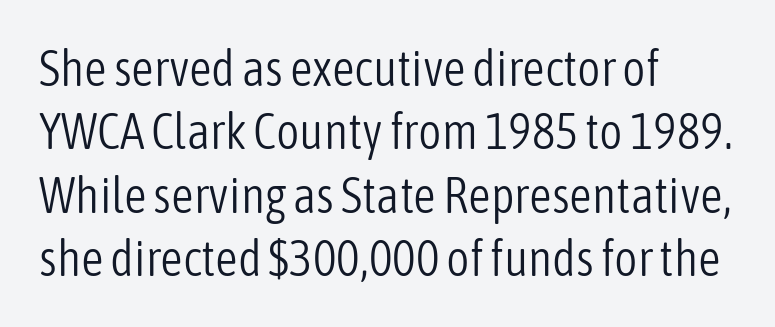
Q: Is the text bold? A: No.
Q: Is the text italic (slanted)? A: No, it is upright.
Q: Is the typeface a serif or a sans-serif typeface? A: Sans-serif.
Q: Is the text underlined? A: No.
Q: How is the paragraph aligned? A: Left-aligned.
Q: Is the spacing between letters normal or unusually wide? A: Normal.
Q: Is the spacing between lines tight, normal or loose? A: Normal.
Q: Width (condensed, normal, or wide)? A: Condensed.
Q: Stroke contrast? A: Low.
Q: x-height? A: Medium.
Q: Monospaced? A: No.
